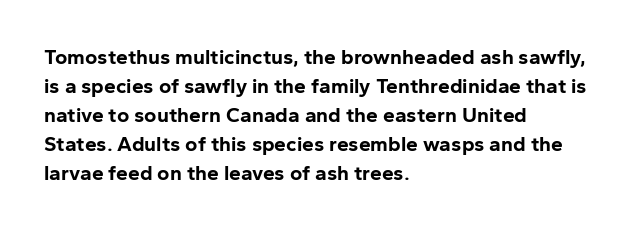
Q: Is the text bold? A: Yes.
Q: Is the text italic (slanted)? A: No, it is upright.
Q: Is the text underlined? A: No.
Q: How is the paragraph aligned? A: Left-aligned.
Q: Is the spacing between letters normal or unusually wide? A: Normal.
Q: Is the spacing between lines tight, normal or loose? A: Normal.
